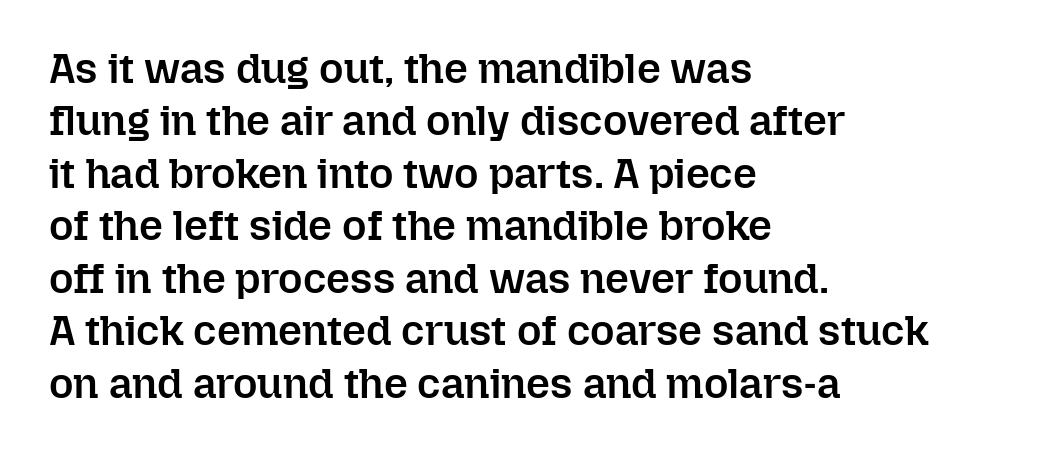
Q: Is the text bold? A: Semi-bold.
Q: Is the text italic (slanted)? A: No, it is upright.
Q: Is the text underlined? A: No.
Q: How is the paragraph aligned? A: Left-aligned.
Q: Is the spacing between letters normal or unusually wide? A: Normal.
Q: Is the spacing between lines tight, normal or loose? A: Normal.
Q: Width (condensed, normal, or wide)? A: Normal.
Q: Stroke contrast? A: Low.
Q: x-height? A: Medium.
Q: Monospaced? A: No.
